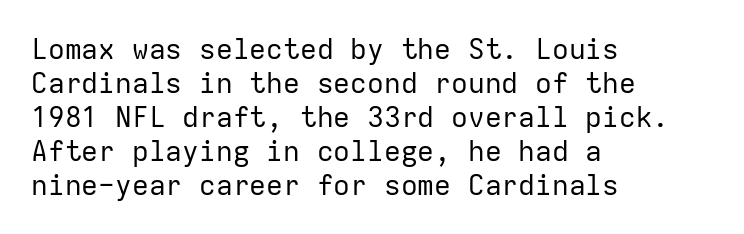
The passage shown is typeset with a sans-serif family. Caption: face not bold, strokes unweighted. In terms of letterspacing, this is plain default setting. A bare baseline throughout the passage.
